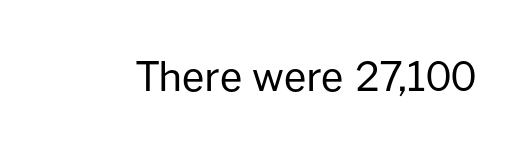
Q: Is the text bold? A: No.
Q: Is the text italic (slanted)? A: No, it is upright.
Q: Is the typeface a serif or a sans-serif typeface? A: Sans-serif.
Q: Is the text underlined? A: No.
Q: Is the spacing between letters normal or unusually wide? A: Normal.
Q: Width (condensed, normal, or wide)? A: Normal.
Q: Stroke contrast? A: Low.
Q: x-height? A: Medium.
Q: Monospaced? A: No.
